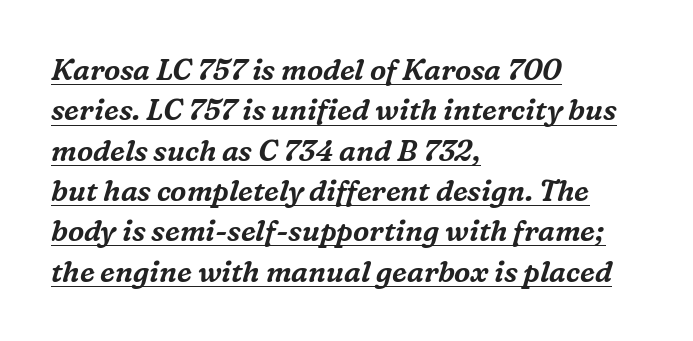
{"serif": "yes", "italic": "yes", "lean": "right", "slant_degrees": 16, "width": "normal", "stroke_contrast": "medium", "x_height": "medium", "monospaced": "no", "underline": "yes", "align": "left", "line_spacing": "normal", "line_spacing_ratio": 1.39, "letter_spacing": "normal", "letter_spacing_em": 0.0, "glyph_px": 29}
